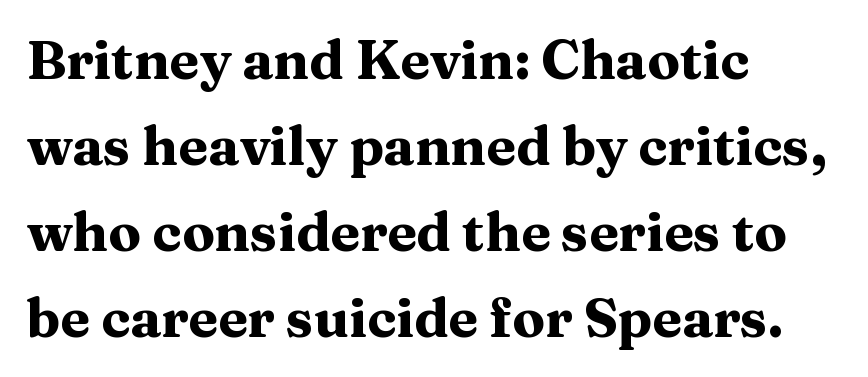
Unlike italic type, these characters show no tilt at all. The face used here is rendered with its standard letterfit. How would I describe the line gaps? Plain and ordinary. Reading down the block, your eye returns to a fixed left position each line.
